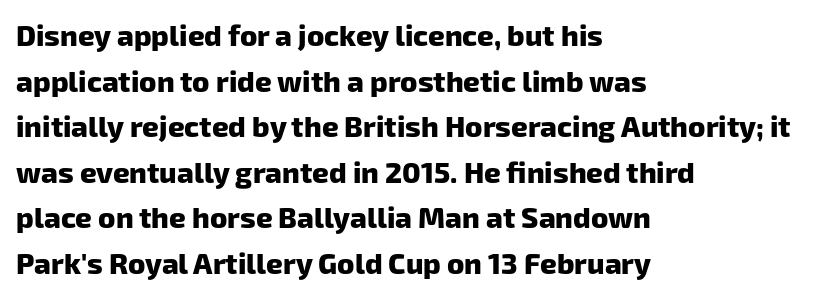
Chunky letters — that's bold for sure. Is the block centered? No — it sits flush against the left margin. Reading down the column, the eye jumps a familiar distance to each next line. Is this a fixed-width face? No — the glyphs have proportional, varying widths. Classification — sans serif. You could call the tracking neutral — neither tight nor loose.
